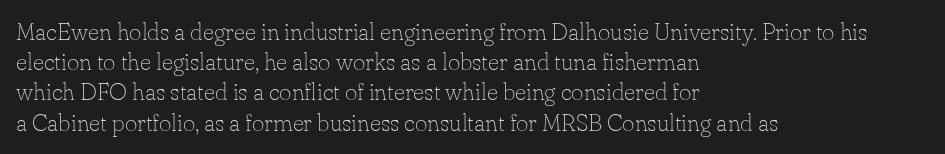
The weight would be labelled regular, book, light, or lighter still. Every stem runs plumb, perpendicular to the baseline. Descender tails drop into unmarked territory. One glance says typical: line gaps are just what's usual.
